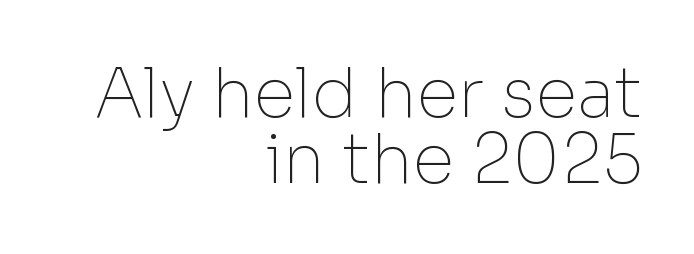
Q: Is the text bold? A: No.
Q: Is the text italic (slanted)? A: No, it is upright.
Q: Is the typeface a serif or a sans-serif typeface? A: Sans-serif.
Q: Is the text underlined? A: No.
Q: How is the paragraph aligned? A: Right-aligned.
Q: Is the spacing between letters normal or unusually wide? A: Normal.
Q: Is the spacing between lines tight, normal or loose? A: Tight.
Q: Width (condensed, normal, or wide)? A: Normal.
Q: Stroke contrast? A: Low.
Q: x-height? A: Medium.
Q: Monospaced? A: No.
